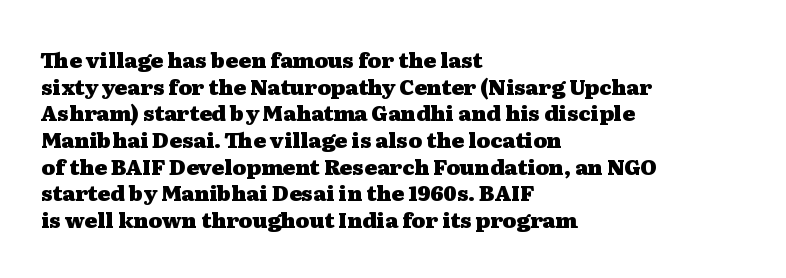
Q: Is the text bold? A: Yes.
Q: Is the text italic (slanted)? A: No, it is upright.
Q: Is the text underlined? A: No.
Q: How is the paragraph aligned? A: Left-aligned.
Q: Is the spacing between letters normal or unusually wide? A: Normal.
Q: Is the spacing between lines tight, normal or loose? A: Normal.
